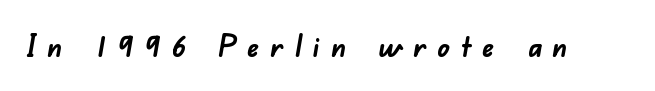
Is this a sans? Yes — the strokes have no serifs. Students, this is bold: see how much ink each stroke carries. The zone under the glyphs is completely vacant. Tracking here is generous; glyphs stand well apart from one another. Is this a fixed-width face? No — the glyphs have proportional, varying widths.
